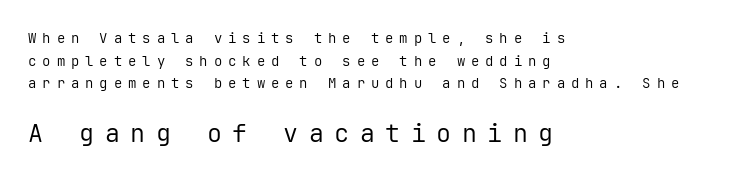
The lines are quadded left. No heavy texture on the line: the type isn't bold. Small over large — that's the arrangement of the two blocks here. Words float on clear page, feet unadorned.
